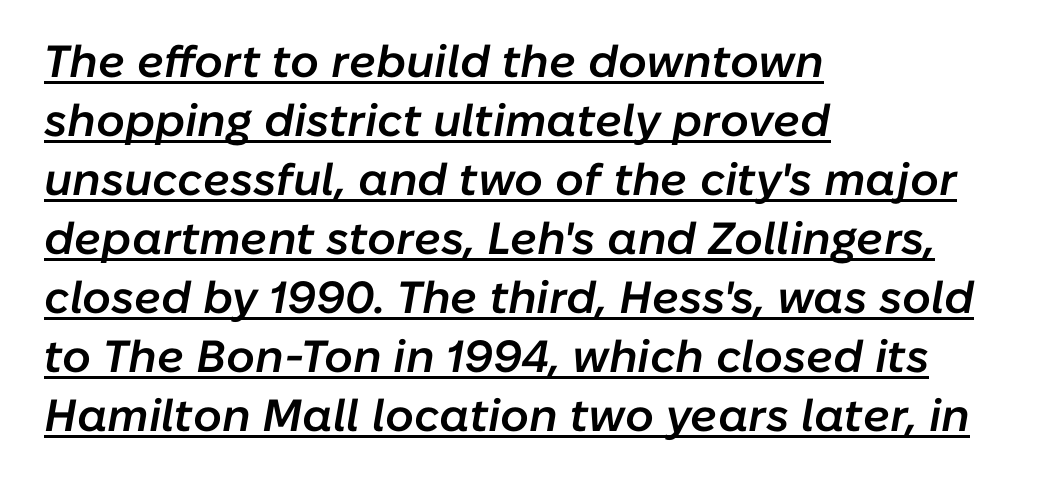
The image shows 45 px semibold type, italic (leaning right); set left-aligned, normal line spacing (1.31x), normal letter spacing, underlined; low stroke contrast and a medium x-height.
